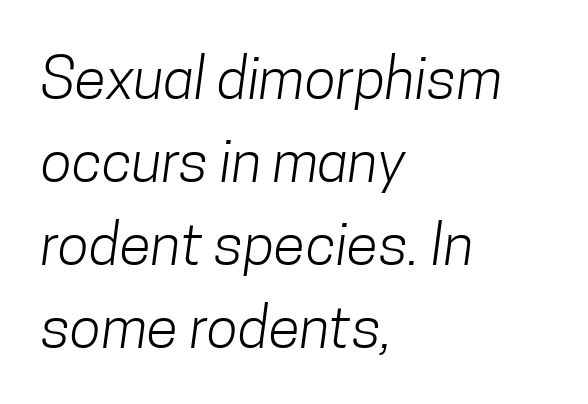
Q: Is the text bold? A: No.
Q: Is the typeface a serif or a sans-serif typeface? A: Sans-serif.
Q: Is the text underlined? A: No.
Q: How is the paragraph aligned? A: Left-aligned.
Q: Is the spacing between letters normal or unusually wide? A: Normal.
Q: Is the spacing between lines tight, normal or loose? A: Normal.
Q: Width (condensed, normal, or wide)? A: Condensed.
Q: Stroke contrast? A: Low.
Q: x-height? A: Medium.
Q: Monospaced? A: No.
